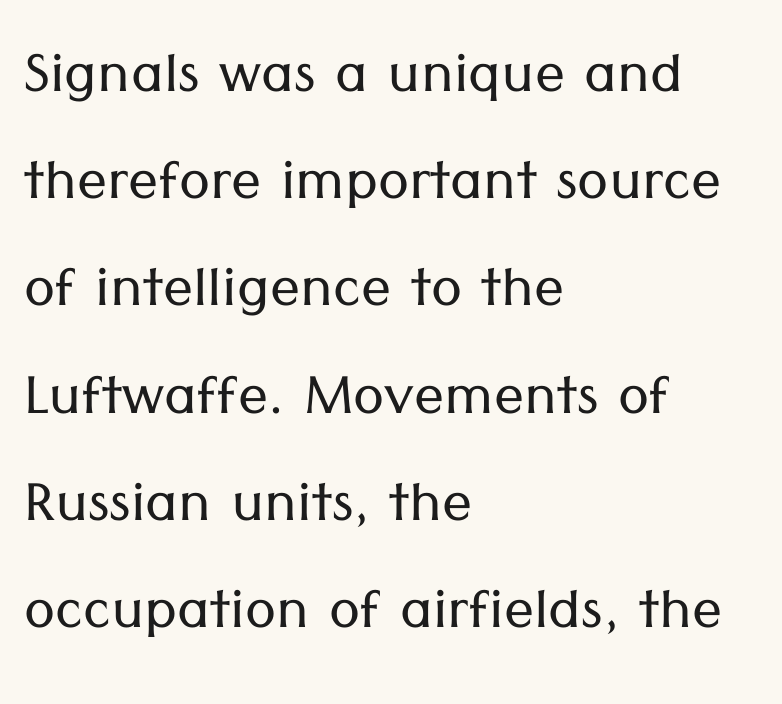
Here the designer chose a conventional face with non-uniform glyph widths. Leading: standard. Which margin do the lines hug? The left one — the right edge is uneven. Ascenders rise straight up at ninety degrees.
